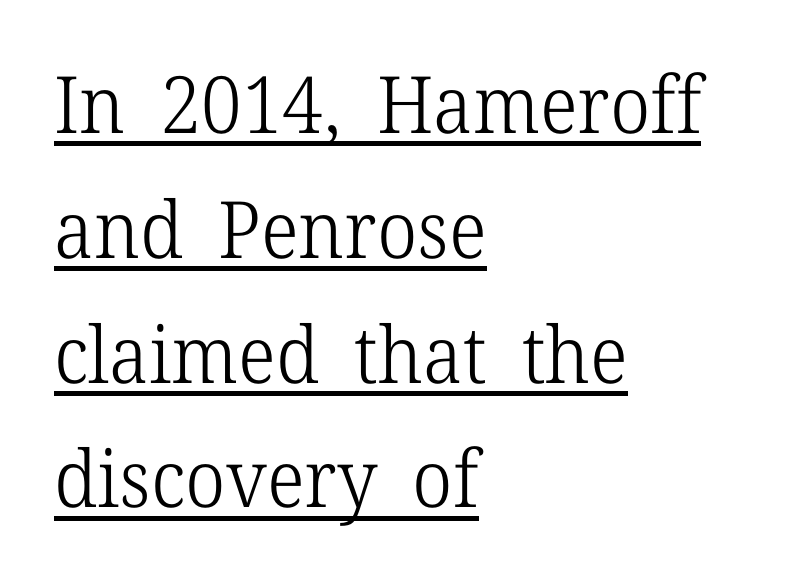
Casual observation: everything's shoved over to the left. Ordinary non-slanted type is in use. In terms of leading, this rendering sits right in the middle. Spacing between characters is what you'd get straight out of the box. The letterforms sit at book weight or below.
